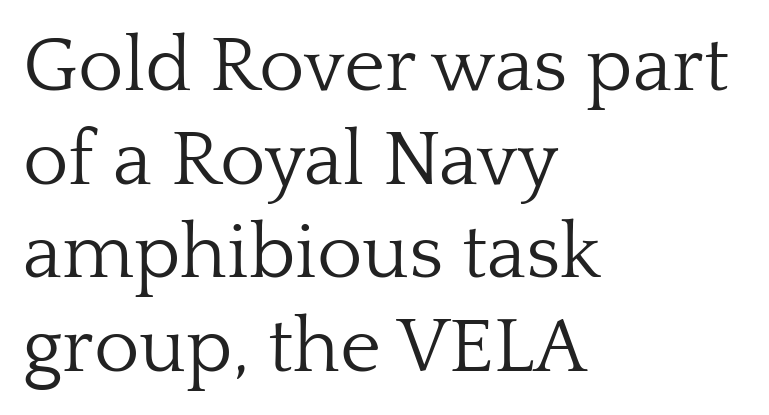
Q: Is the text bold? A: No.
Q: Is the text italic (slanted)? A: No, it is upright.
Q: Is the typeface a serif or a sans-serif typeface? A: Serif.
Q: Is the text underlined? A: No.
Q: How is the paragraph aligned? A: Left-aligned.
Q: Is the spacing between letters normal or unusually wide? A: Normal.
Q: Width (condensed, normal, or wide)? A: Normal.
Q: Stroke contrast? A: Low.
Q: x-height? A: Medium.
Q: Monospaced? A: No.
